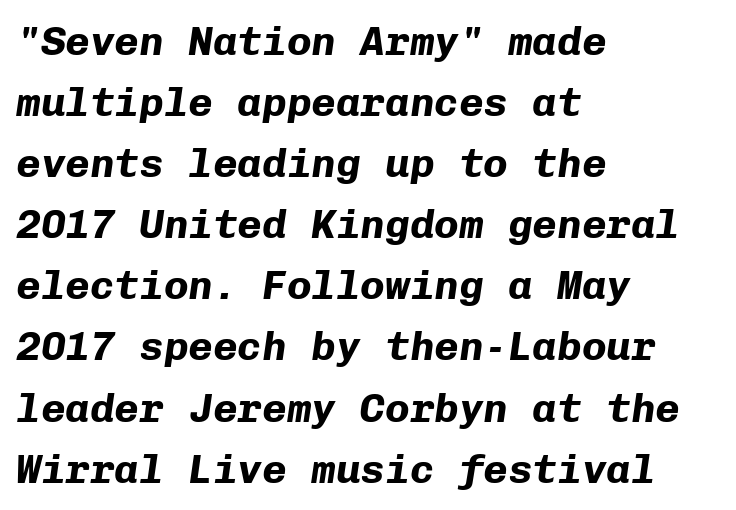
The image shows 41 px bold type, italic (leaning right), monospaced; set left-aligned, normal line spacing (1.49x), normal letter spacing, not underlined; low stroke contrast and a medium x-height.
